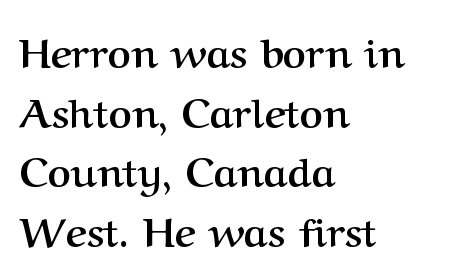
The image shows 40 px semibold serif type, upright; set left-aligned, normal line spacing (1.49x), normal letter spacing, not underlined; medium stroke contrast and a medium x-height.
